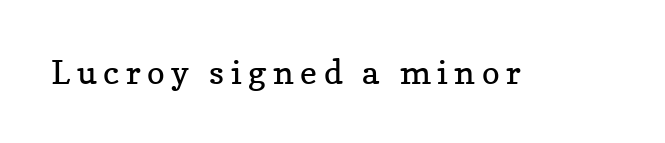
Q: Is the text bold? A: No.
Q: Is the text italic (slanted)? A: No, it is upright.
Q: Is the typeface a serif or a sans-serif typeface? A: Serif.
Q: Is the text underlined? A: No.
Q: Is the spacing between letters normal or unusually wide? A: Unusually wide.
Q: Width (condensed, normal, or wide)? A: Normal.
Q: Stroke contrast? A: Low.
Q: x-height? A: Medium.
Q: Monospaced? A: No.
